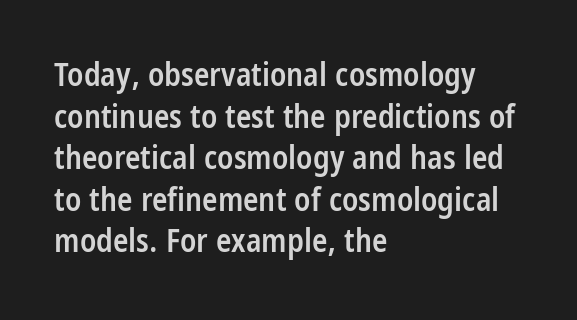
Q: Is the text bold? A: Semi-bold.
Q: Is the text italic (slanted)? A: No, it is upright.
Q: Is the typeface a serif or a sans-serif typeface? A: Sans-serif.
Q: Is the text underlined? A: No.
Q: How is the paragraph aligned? A: Left-aligned.
Q: Is the spacing between letters normal or unusually wide? A: Normal.
Q: Is the spacing between lines tight, normal or loose? A: Normal.
Q: Width (condensed, normal, or wide)? A: Condensed.
Q: Stroke contrast? A: Low.
Q: x-height? A: Large.
Q: Monospaced? A: No.
